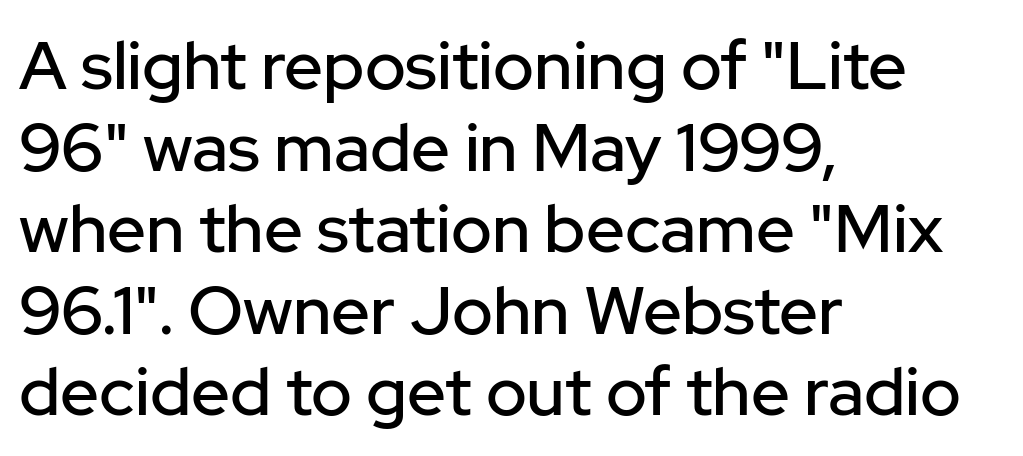
The image shows 68 px sans-serif type, upright; set left-aligned, line spacing 1.2x, normal letter spacing, not underlined; low stroke contrast and a medium x-height.
